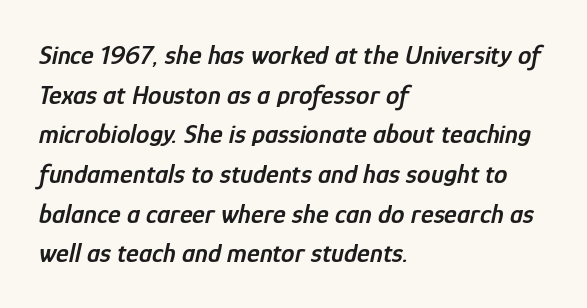
{"italic": "yes", "lean": "right", "slant_degrees": 12, "bold": "semi", "underline": "no", "align": "left", "line_spacing": "normal", "line_spacing_ratio": 1.47, "letter_spacing": "normal", "letter_spacing_em": 0.0, "glyph_px": 27}
